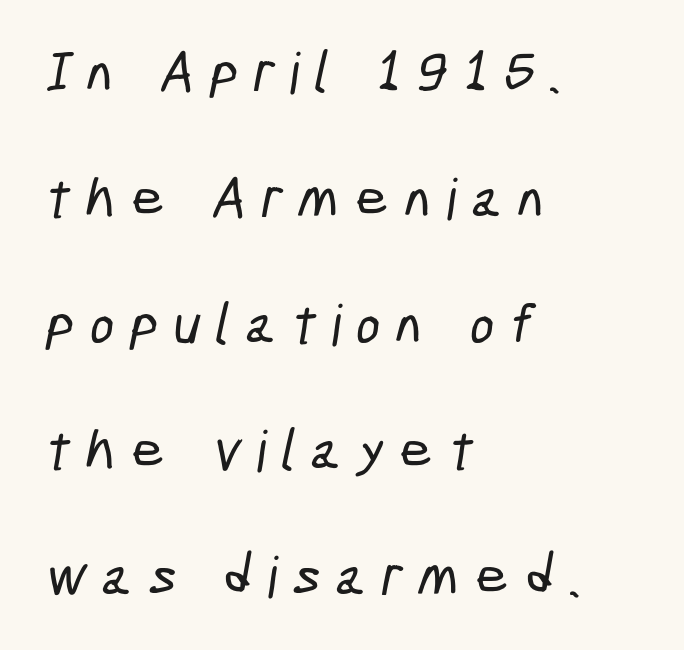
{"serif": "no", "width": "condensed", "stroke_contrast": "low", "x_height": "medium", "monospaced": "no", "underline": "no", "align": "left", "line_spacing": "loose", "line_spacing_ratio": 2.21, "letter_spacing": "wide", "letter_spacing_em": 0.28, "glyph_px": 57}
